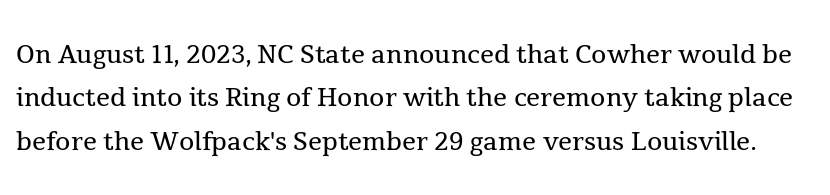
{"serif": "yes", "italic": "no", "bold": "no", "weight": "regular", "width": "normal", "x_height": "medium", "monospaced": "no", "underline": "no", "line_spacing_ratio": 1.24, "letter_spacing": "normal", "letter_spacing_em": 0.0, "glyph_px": 35}
